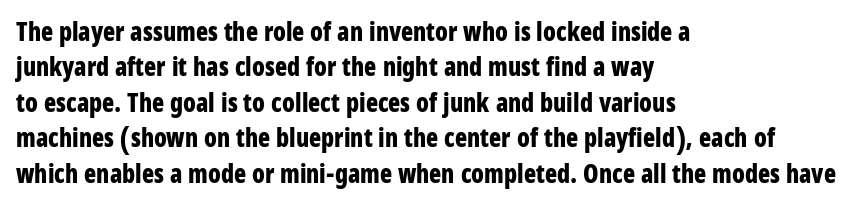
{"italic": "no", "bold": "yes", "underline": "no", "align": "left", "line_spacing": "normal", "line_spacing_ratio": 1.42, "letter_spacing": "normal", "letter_spacing_em": 0.0, "glyph_px": 25}
